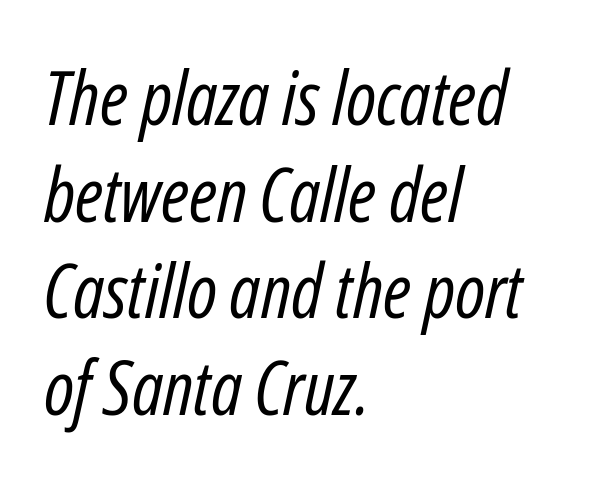
Q: Is the text bold? A: No.
Q: Is the text italic (slanted)? A: Yes, it leans right by about 12 degrees.
Q: Is the text underlined? A: No.
Q: How is the paragraph aligned? A: Left-aligned.
Q: Is the spacing between letters normal or unusually wide? A: Normal.
Q: Is the spacing between lines tight, normal or loose? A: Normal.
Q: Width (condensed, normal, or wide)? A: Condensed.
Q: Stroke contrast? A: Low.
Q: x-height? A: Medium.
Q: Monospaced? A: No.
